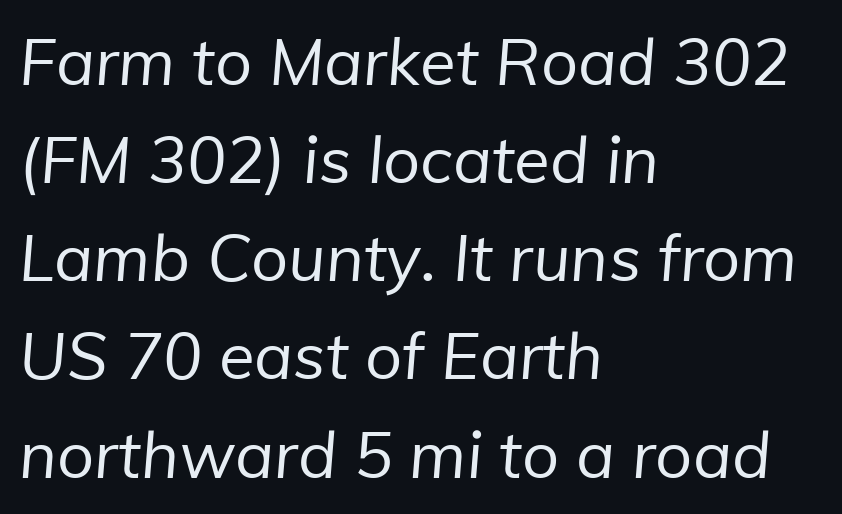
The image shows 65 px regular-weight sans-serif type; set left-aligned, normal line spacing (1.51x), normal letter spacing, not underlined; low stroke contrast and a medium x-height.
